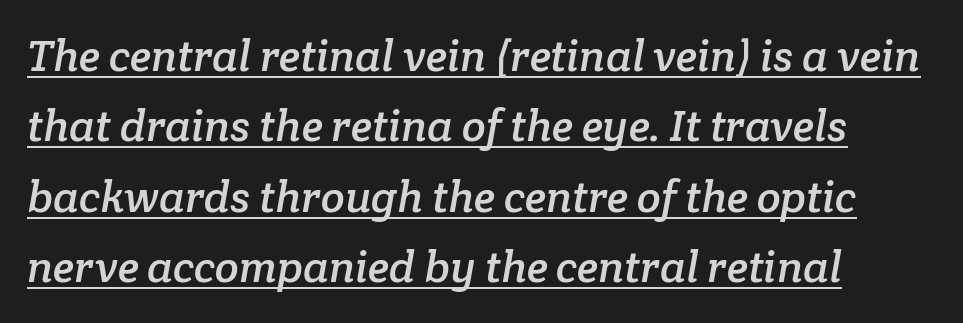
The image shows 44 px serif type; set left-aligned, normal line spacing (1.6x), normal letter spacing, underlined; low stroke contrast and a medium x-height.
